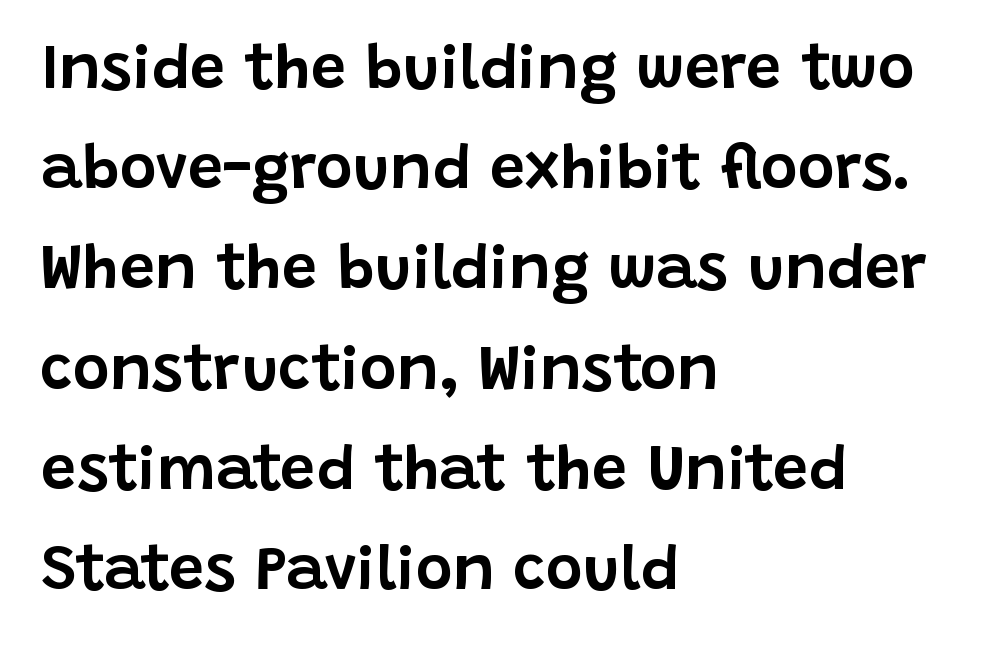
{"serif": "no", "italic": "no", "width": "normal", "stroke_contrast": "low", "x_height": "large", "monospaced": "no", "underline": "no", "align": "left", "line_spacing": "normal", "line_spacing_ratio": 1.59, "letter_spacing": "normal", "letter_spacing_em": 0.0, "glyph_px": 63}
